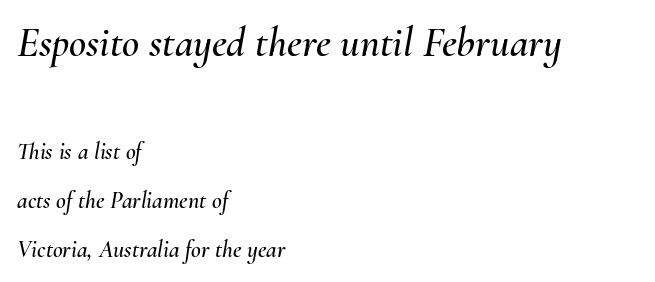
A clean baseline with only descenders dipping below it. Italic: yes, the glyphs are oblique. The passage shown has conventional tracking throughout. These lines stand farther apart than default settings would place them. The letters advance in unequal steps, a hallmark of proportional type. Compared with a centered layout, this one pins lines to the left instead.
